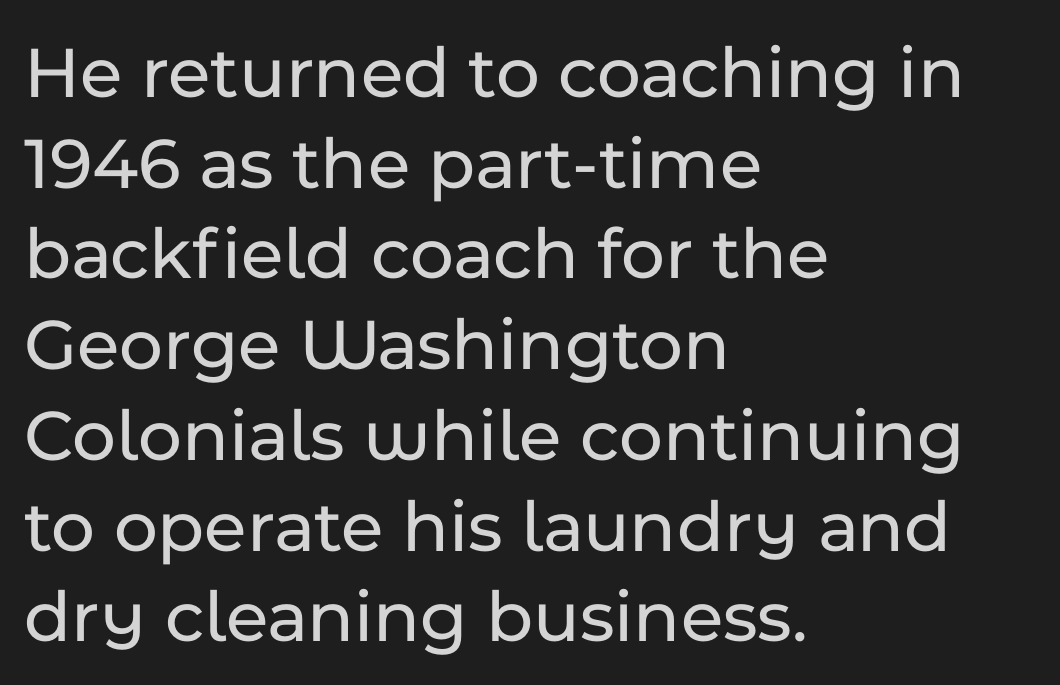
{"serif": "no", "italic": "no", "width": "normal", "stroke_contrast": "low", "x_height": "medium", "monospaced": "no", "underline": "no", "align": "left", "line_spacing_ratio": 1.21, "letter_spacing": "normal", "letter_spacing_em": 0.0, "glyph_px": 75}
